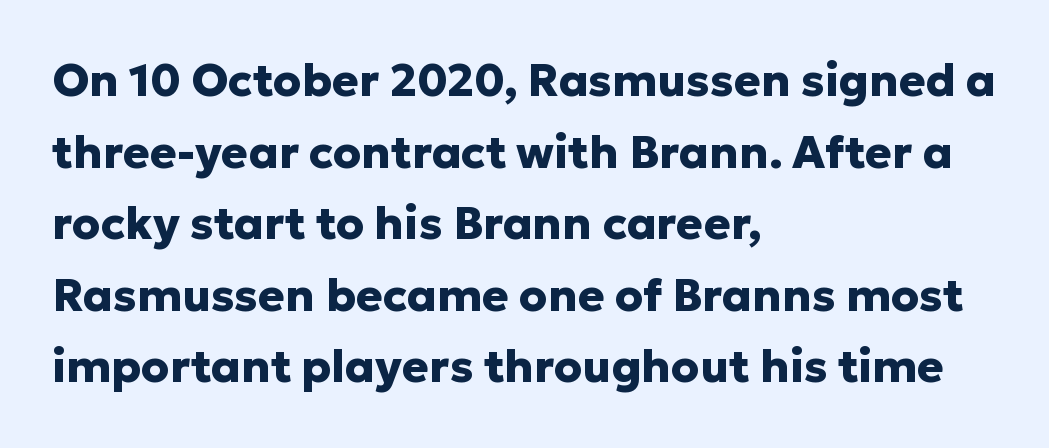
{"serif": "no", "italic": "no", "bold": "yes", "weight": "heavy", "width": "normal", "stroke_contrast": "low", "x_height": "medium", "monospaced": "no", "underline": "no", "align": "left", "line_spacing": "normal", "line_spacing_ratio": 1.59, "letter_spacing": "normal", "letter_spacing_em": 0.0, "glyph_px": 45}
